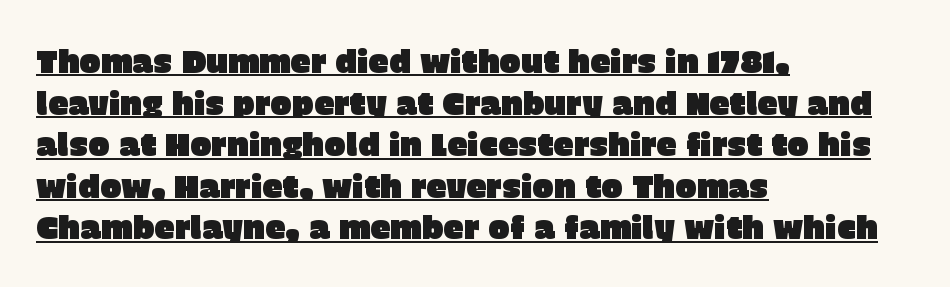
The image shows 32 px sans-serif type, upright; set left-aligned, normal line spacing (1.3x), normal letter spacing, underlined; low stroke contrast and a large x-height.
